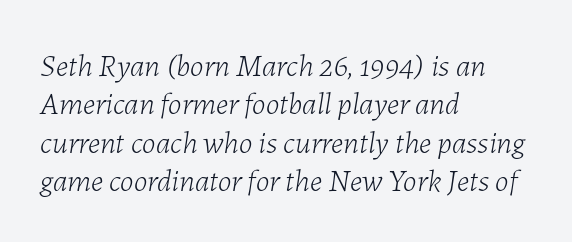
The image shows 31 px light type, italic (leaning right); set left-aligned, line spacing 1.24x, normal letter spacing, not underlined; low stroke contrast and a medium x-height.
